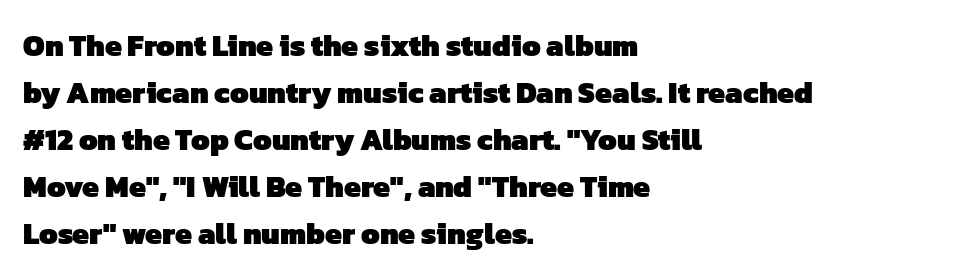
Q: Is the text bold? A: Yes.
Q: Is the typeface a serif or a sans-serif typeface? A: Sans-serif.
Q: Is the text underlined? A: No.
Q: How is the paragraph aligned? A: Left-aligned.
Q: Is the spacing between letters normal or unusually wide? A: Normal.
Q: Is the spacing between lines tight, normal or loose? A: Normal.
Q: Width (condensed, normal, or wide)? A: Normal.
Q: Stroke contrast? A: Low.
Q: x-height? A: Medium.
Q: Monospaced? A: No.
